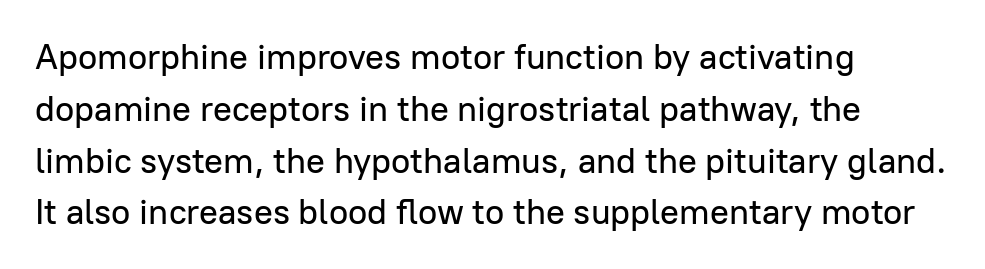
Each letter keeps its own natural width here, so spacing adapts to shape. Each word holds together tightly as a unit, with standard inter-letter gaps. Honestly, the row spacing looks completely unremarkable. Rule under the text: the space is simply empty.
